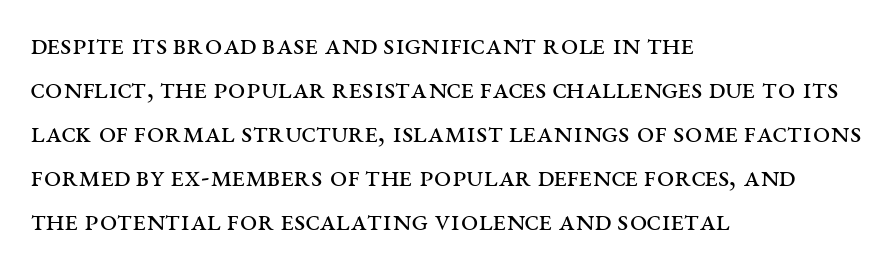
Caption: standard tracking, unaltered. Each new line begins a customary step beneath the previous one. Regarding serifs, this sample has them. Ascenders rise straight up at ninety degrees.
